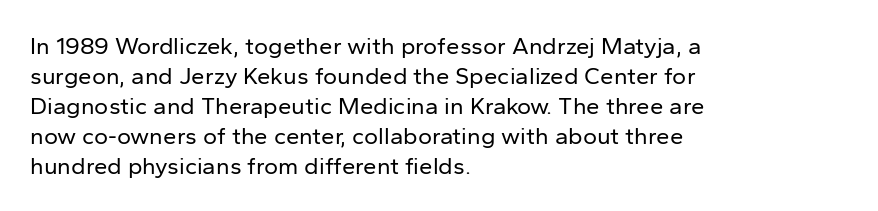
Q: Is the text bold? A: No.
Q: Is the text italic (slanted)? A: No, it is upright.
Q: Is the text underlined? A: No.
Q: How is the paragraph aligned? A: Left-aligned.
Q: Is the spacing between letters normal or unusually wide? A: Normal.
Q: Is the spacing between lines tight, normal or loose? A: Normal.
